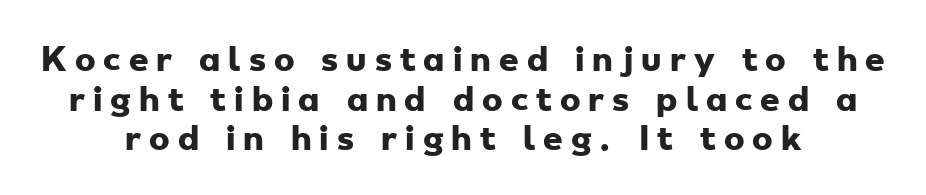
{"serif": "no", "bold": "yes", "weight": "heavy", "width": "wide", "stroke_contrast": "low", "x_height": "small", "monospaced": "no", "underline": "no", "align": "center", "line_spacing": "normal", "line_spacing_ratio": 1.28, "letter_spacing": "wide", "letter_spacing_em": 0.26, "glyph_px": 31}
